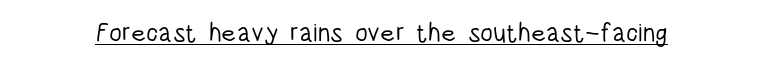
Q: Is the text bold? A: No.
Q: Is the text italic (slanted)? A: No, it is upright.
Q: Is the text underlined? A: Yes.
Q: Is the spacing between letters normal or unusually wide? A: Normal.
